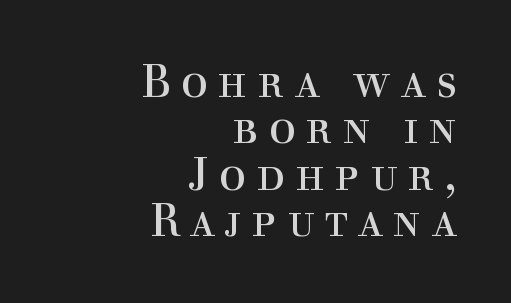
The image shows 45 px regular-weight serif type, upright; set right-aligned, tight line spacing (1.03x), unusually wide letter spacing (+0.22 em), not underlined; a medium x-height.
